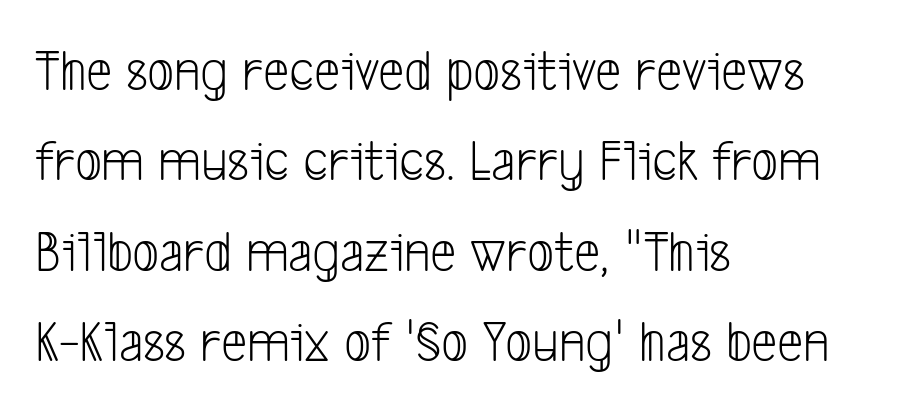
The image shows 59 px light, condensed sans-serif type; set left-aligned, normal line spacing (1.53x), normal letter spacing, not underlined; low stroke contrast and a medium x-height.
